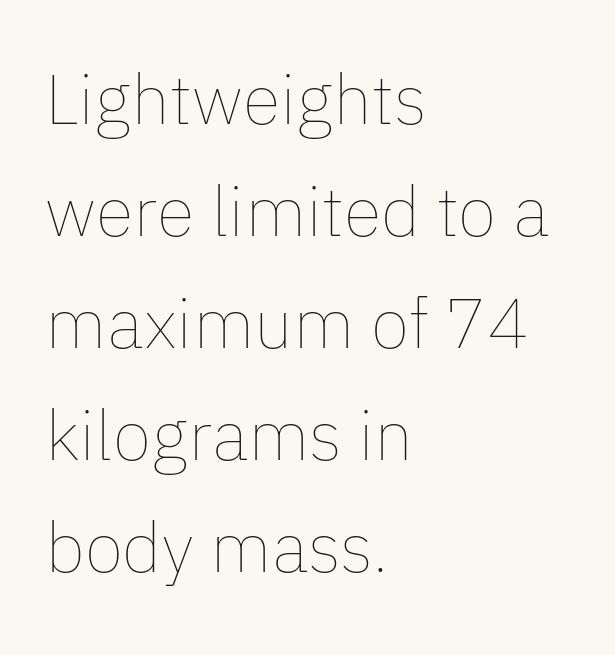
{"italic": "no", "bold": "no", "weight": "thin", "width": "normal", "stroke_contrast": "low", "x_height": "medium", "monospaced": "no", "underline": "no", "align": "left", "line_spacing": "normal", "line_spacing_ratio": 1.6, "letter_spacing": "normal", "letter_spacing_em": 0.0, "glyph_px": 70}
